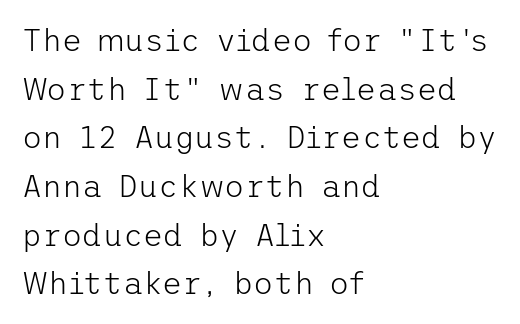
Q: Is the text bold? A: No.
Q: Is the text italic (slanted)? A: No, it is upright.
Q: Is the typeface a serif or a sans-serif typeface? A: Sans-serif.
Q: Is the text underlined? A: No.
Q: How is the paragraph aligned? A: Left-aligned.
Q: Is the spacing between letters normal or unusually wide? A: Normal.
Q: Is the spacing between lines tight, normal or loose? A: Normal.
Q: Width (condensed, normal, or wide)? A: Normal.
Q: Stroke contrast? A: Low.
Q: x-height? A: Medium.
